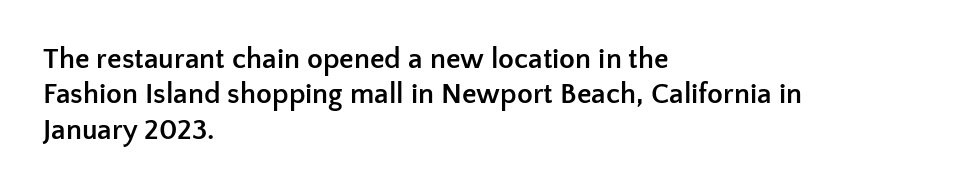
{"serif": "no", "italic": "no", "bold": "yes", "weight": "semibold", "width": "normal", "stroke_contrast": "low", "x_height": "medium", "monospaced": "no", "underline": "no", "align": "left", "line_spacing_ratio": 1.22, "letter_spacing": "normal", "letter_spacing_em": 0.0, "glyph_px": 29}
